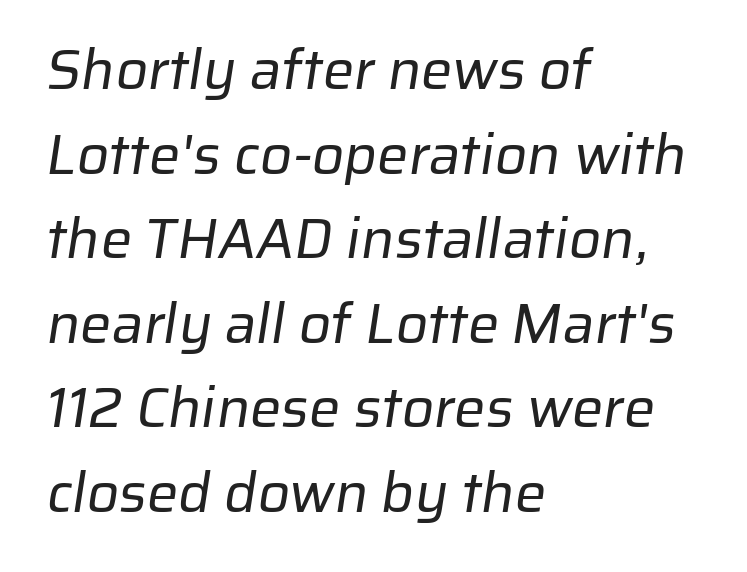
{"serif": "no", "bold": "no", "weight": "regular", "width": "normal", "stroke_contrast": "low", "x_height": "medium", "monospaced": "no", "underline": "no", "align": "left", "line_spacing": "normal", "line_spacing_ratio": 1.51, "letter_spacing": "normal", "letter_spacing_em": 0.0, "glyph_px": 56}
